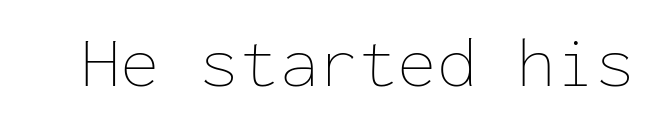
The glyphs are unaccompanied by any horizontal stroke below them. Glyph-to-glyph distance matches everyday printed text. The characters are drawn with everyday or finer stroke widths. The axis of the letterforms is exactly vertical.
